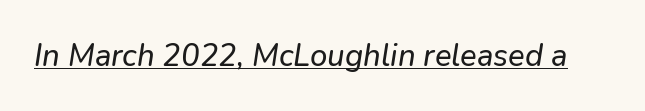
Characters are canted at an angle relative to the baseline's perpendicular. Think of a printed novel: that variable character pitch is what you see here. A baseline rule has been typeset under these characters. The tracking reads as untouched default to a designer's eye.
